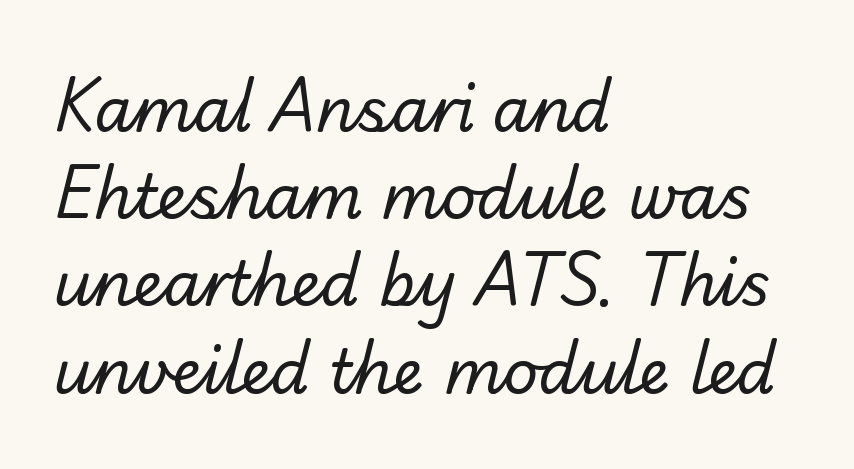
The face used here is proportionally spaced, like ordinary book or web type. Quick note: interline space is typical. Line starts are locked; line ends wander. The letters look calm and open, with moderate or lighter stems. A typesetter would call this zero additional tracking.
